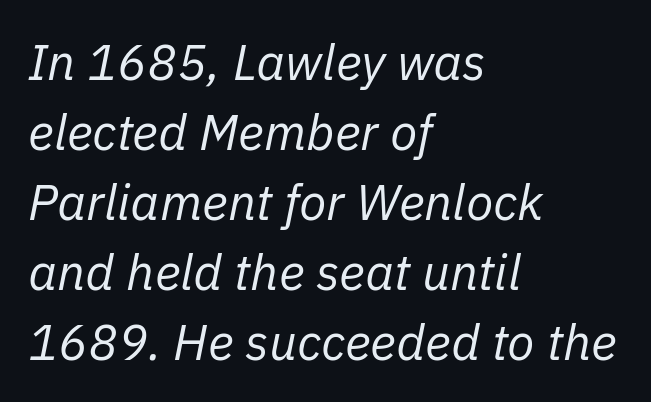
Q: Is the text bold? A: No.
Q: Is the text italic (slanted)? A: Yes, it leans right by about 11 degrees.
Q: Is the text underlined? A: No.
Q: How is the paragraph aligned? A: Left-aligned.
Q: Is the spacing between letters normal or unusually wide? A: Normal.
Q: Is the spacing between lines tight, normal or loose? A: Normal.
Q: Width (condensed, normal, or wide)? A: Normal.
Q: Stroke contrast? A: Low.
Q: x-height? A: Medium.
Q: Monospaced? A: No.
